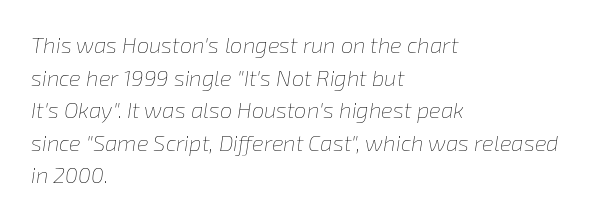
{"italic": "yes", "lean": "right", "slant_degrees": 8, "bold": "no", "underline": "no", "align": "left", "line_spacing": "normal", "line_spacing_ratio": 1.48, "letter_spacing": "normal", "letter_spacing_em": 0.0, "glyph_px": 22}
